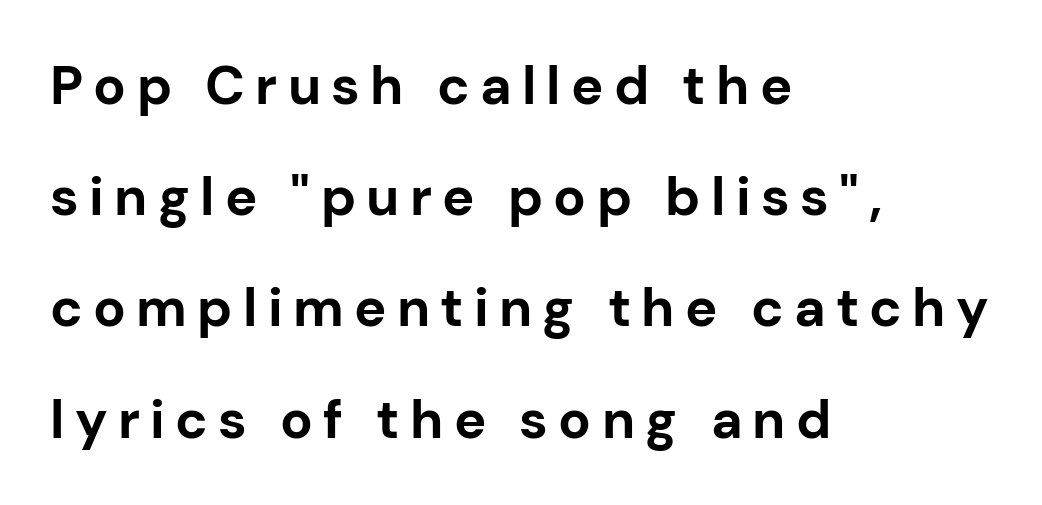
Q: Is the text bold? A: Yes.
Q: Is the text italic (slanted)? A: No, it is upright.
Q: Is the typeface a serif or a sans-serif typeface? A: Sans-serif.
Q: Is the text underlined? A: No.
Q: How is the paragraph aligned? A: Left-aligned.
Q: Is the spacing between lines tight, normal or loose? A: Loose.
Q: Width (condensed, normal, or wide)? A: Normal.
Q: Stroke contrast? A: Low.
Q: x-height? A: Medium.
Q: Monospaced? A: No.
